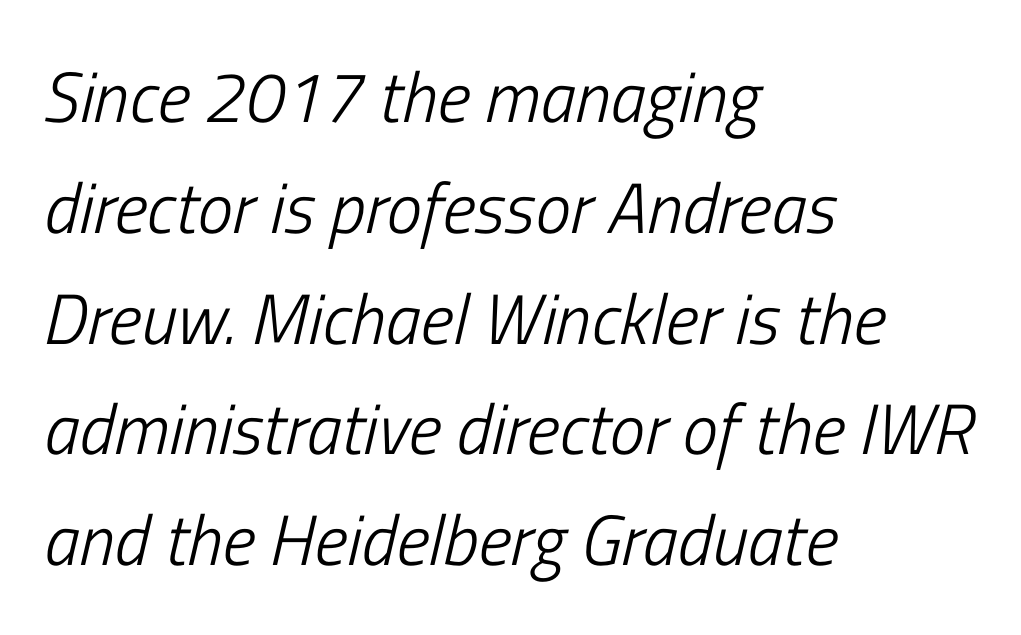
Q: Is the text bold? A: No.
Q: Is the text italic (slanted)? A: Yes, it leans right by about 13 degrees.
Q: Is the text underlined? A: No.
Q: How is the paragraph aligned? A: Left-aligned.
Q: Is the spacing between letters normal or unusually wide? A: Normal.
Q: Is the spacing between lines tight, normal or loose? A: Normal.
Q: Width (condensed, normal, or wide)? A: Condensed.
Q: Stroke contrast? A: Low.
Q: x-height? A: Medium.
Q: Monospaced? A: No.
